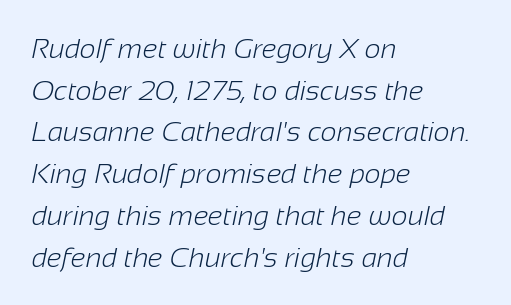
{"serif": "no", "bold": "no", "weight": "light", "width": "normal", "stroke_contrast": "low", "x_height": "medium", "monospaced": "no", "underline": "no", "align": "left", "line_spacing": "normal", "line_spacing_ratio": 1.49, "letter_spacing": "normal", "letter_spacing_em": 0.0, "glyph_px": 28}
